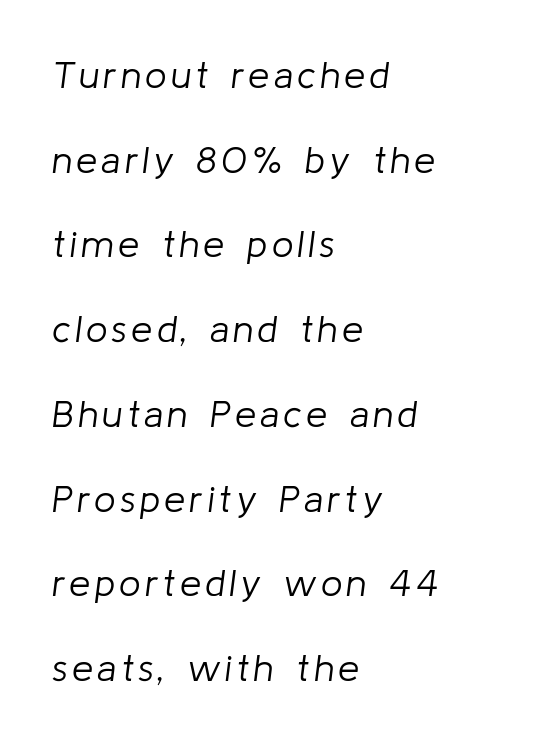
{"italic": "yes", "lean": "right", "slant_degrees": 8, "bold": "no", "weight": "light", "width": "normal", "stroke_contrast": "low", "x_height": "medium", "monospaced": "no", "underline": "no", "align": "left", "line_spacing": "loose", "line_spacing_ratio": 2.23, "glyph_px": 38}
